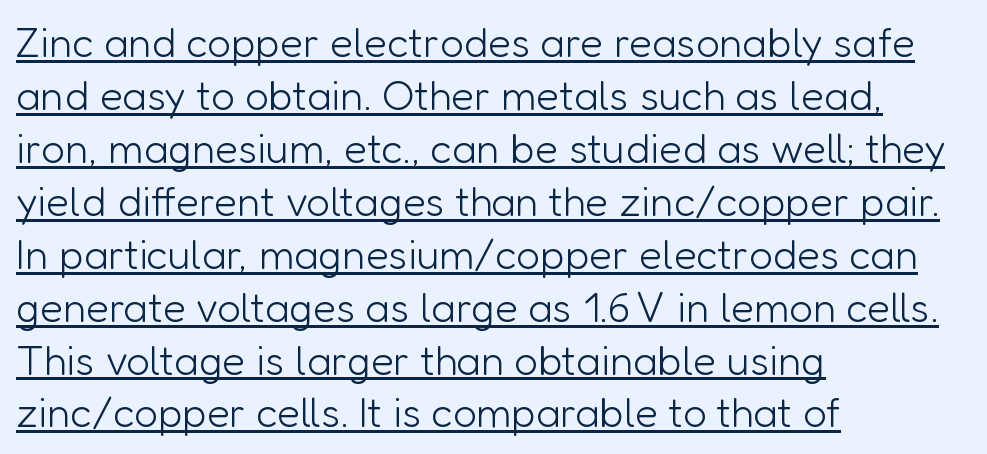
Q: Is the text bold? A: No.
Q: Is the text italic (slanted)? A: No, it is upright.
Q: Is the typeface a serif or a sans-serif typeface? A: Sans-serif.
Q: Is the text underlined? A: Yes.
Q: How is the paragraph aligned? A: Left-aligned.
Q: Is the spacing between letters normal or unusually wide? A: Normal.
Q: Is the spacing between lines tight, normal or loose? A: Normal.
Q: Width (condensed, normal, or wide)? A: Normal.
Q: Stroke contrast? A: Low.
Q: x-height? A: Medium.
Q: Monospaced? A: No.
